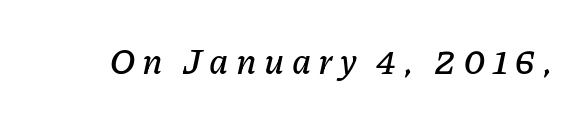
These lines were composed using italics. A bare baseline throughout the passage. A typesetter would call this heavily tracked-out type. Looks like regular typesetting: each glyph gets only the width it needs.
